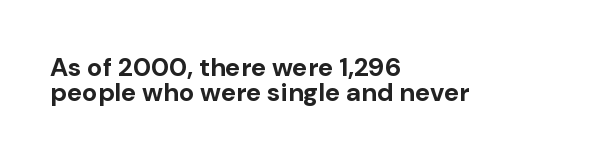
If you drew a line through each stem, it would be perfectly vertical. Look at the stroke-to-counter ratio: heavy, a bold. Closely set lines give the paragraph a compact silhouette. Tracking value appears to be zero — textbook default spacing.
